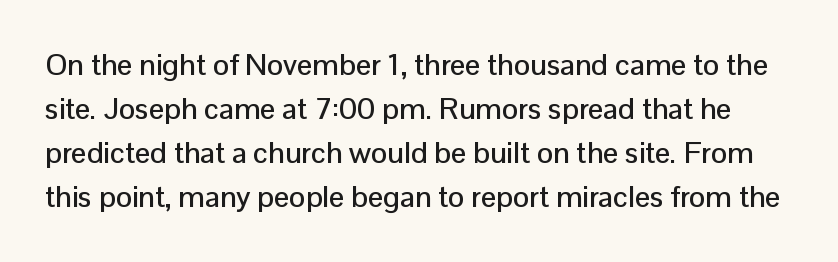
Serif or sans? Sans — the stroke terminals are bare. There is no visible air inserted between adjacent glyphs. A normal amount of white space separates one row of letters from the next. Nope, not italic — everything's standing straight. Type without underlining. A typesetter would call this proportional, since set widths differ per character.
